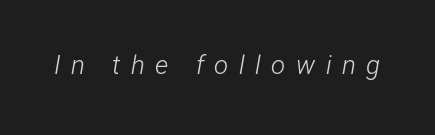
Words appear elongated and porous because spacing is wide. No word sits above an underline. The typeface has the unassuming heft of standard copy or less. Posture: slanted.
